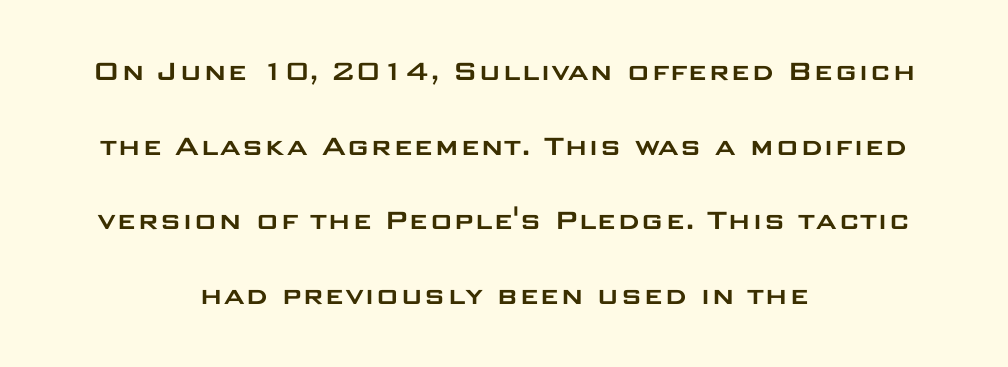
Q: Is the text italic (slanted)? A: No, it is upright.
Q: Is the typeface a serif or a sans-serif typeface? A: Sans-serif.
Q: Is the text underlined? A: No.
Q: How is the paragraph aligned? A: Centered.
Q: Is the spacing between letters normal or unusually wide? A: Normal.
Q: Is the spacing between lines tight, normal or loose? A: Loose.
Q: Width (condensed, normal, or wide)? A: Wide.
Q: Stroke contrast? A: Low.
Q: x-height? A: Large.
Q: Monospaced? A: No.
